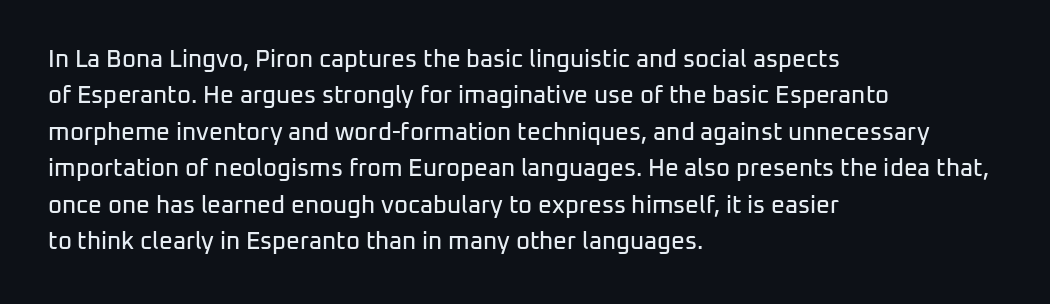
Q: Is the text italic (slanted)? A: No, it is upright.
Q: Is the text underlined? A: No.
Q: How is the paragraph aligned? A: Left-aligned.
Q: Is the spacing between letters normal or unusually wide? A: Normal.
Q: Is the spacing between lines tight, normal or loose? A: Normal.
